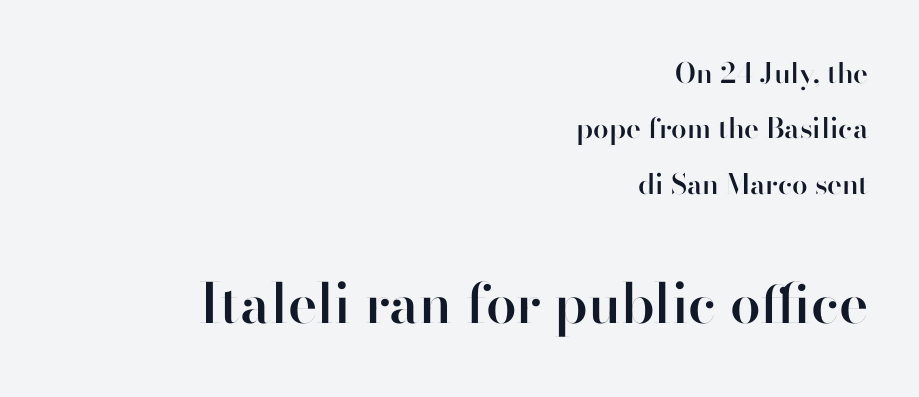
{"serif": "no", "italic": "no", "bold": "semi", "weight": "semibold", "width": "normal", "stroke_contrast": "high", "x_height": "small", "monospaced": "no", "underline": "no", "align": "right", "line_spacing": "loose", "line_spacing_ratio": 1.98, "letter_spacing": "normal", "letter_spacing_em": 0.0, "larger_block": "second", "size_ratio": 1.96, "glyph_px": 55}
